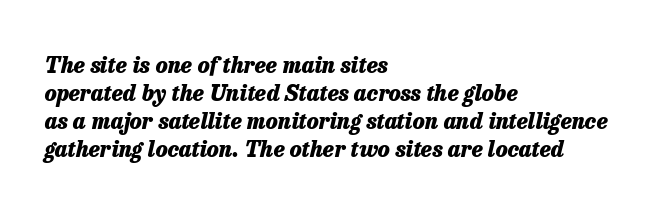
The image shows 22 px bold type, italic (leaning right); set left-aligned, normal line spacing (1.27x), normal letter spacing, not underlined.
